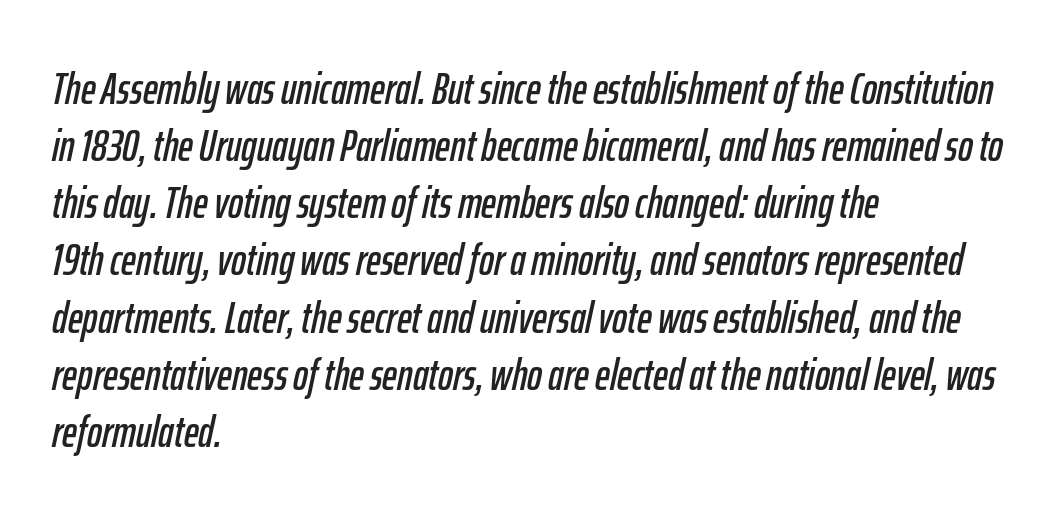
The image shows 45 px condensed type, italic (leaning right); set left-aligned, normal line spacing (1.27x), normal letter spacing, not underlined; low stroke contrast and a medium x-height.
